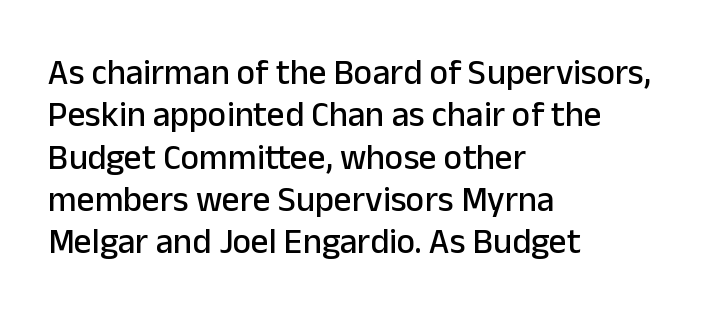
Q: Is the text italic (slanted)? A: No, it is upright.
Q: Is the typeface a serif or a sans-serif typeface? A: Sans-serif.
Q: Is the text underlined? A: No.
Q: How is the paragraph aligned? A: Left-aligned.
Q: Is the spacing between letters normal or unusually wide? A: Normal.
Q: Width (condensed, normal, or wide)? A: Normal.
Q: Stroke contrast? A: Low.
Q: x-height? A: Medium.
Q: Monospaced? A: No.
